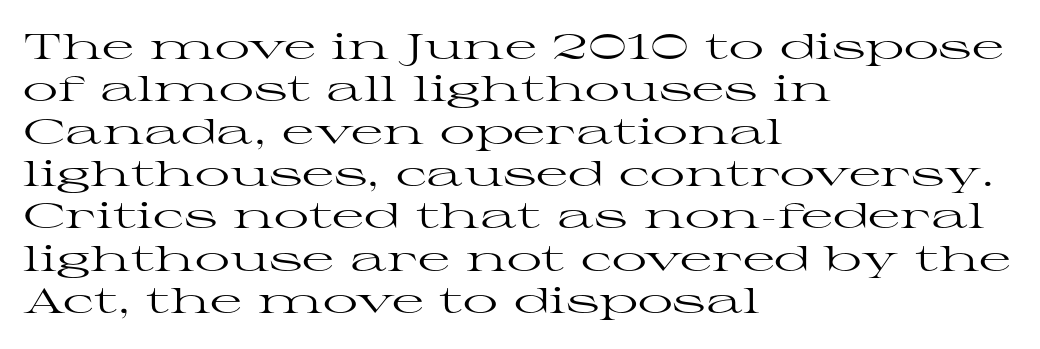
{"serif": "yes", "italic": "no", "bold": "no", "weight": "regular", "width": "wide", "stroke_contrast": "high", "x_height": "medium", "monospaced": "no", "underline": "no", "align": "left", "line_spacing_ratio": 1.21, "letter_spacing": "normal", "letter_spacing_em": 0.0, "glyph_px": 35}
